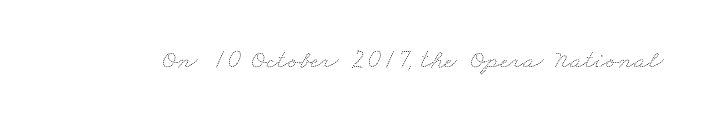
The image shows 27 px text type; set normal letter spacing, not underlined.
